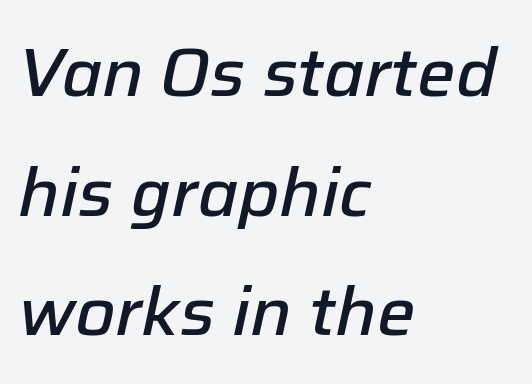
The image shows 68 px semibold type, italic (leaning right); set left-aligned, line spacing 1.76x, normal letter spacing, not underlined; low stroke contrast and a medium x-height.
